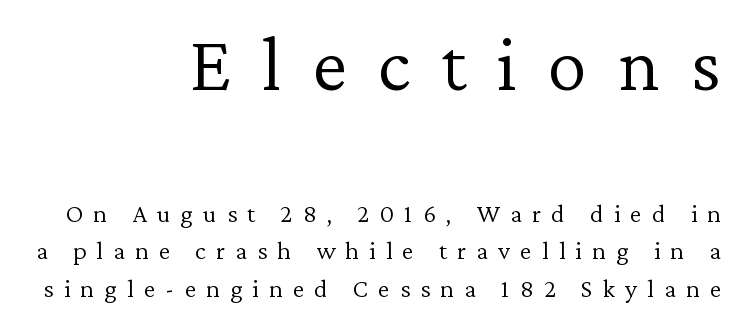
{"serif": "yes", "italic": "no", "bold": "no", "weight": "light", "width": "normal", "stroke_contrast": "low", "x_height": "medium", "monospaced": "no", "underline": "no", "align": "right", "line_spacing": "normal", "line_spacing_ratio": 1.46, "letter_spacing": "wide", "letter_spacing_em": 0.39, "larger_block": "first", "size_ratio": 3.04, "glyph_px": 79}
